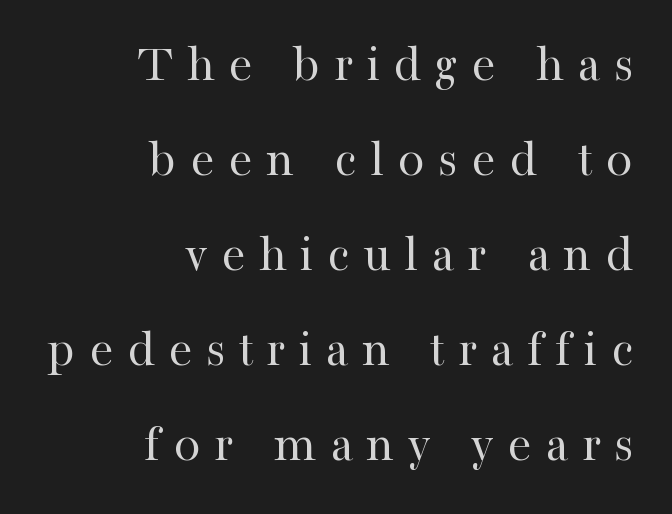
Q: Is the text bold? A: No.
Q: Is the text italic (slanted)? A: No, it is upright.
Q: Is the typeface a serif or a sans-serif typeface? A: Serif.
Q: Is the text underlined? A: No.
Q: How is the paragraph aligned? A: Right-aligned.
Q: Is the spacing between letters normal or unusually wide? A: Unusually wide.
Q: Width (condensed, normal, or wide)? A: Normal.
Q: Stroke contrast? A: High.
Q: x-height? A: Medium.
Q: Monospaced? A: No.
